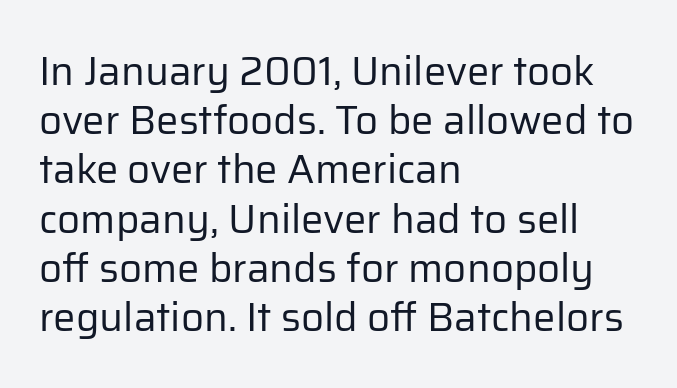
Q: Is the text bold? A: No.
Q: Is the text italic (slanted)? A: No, it is upright.
Q: Is the typeface a serif or a sans-serif typeface? A: Sans-serif.
Q: Is the text underlined? A: No.
Q: How is the paragraph aligned? A: Left-aligned.
Q: Is the spacing between letters normal or unusually wide? A: Normal.
Q: Width (condensed, normal, or wide)? A: Normal.
Q: Stroke contrast? A: Low.
Q: x-height? A: Medium.
Q: Monospaced? A: No.
